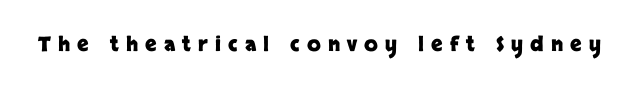
Q: Is the text bold? A: Yes.
Q: Is the text italic (slanted)? A: No, it is upright.
Q: Is the text underlined? A: No.
Q: Is the spacing between letters normal or unusually wide? A: Unusually wide.
